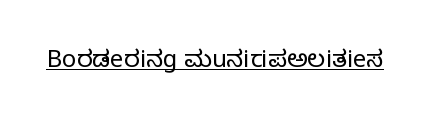
Underlined type. When letters stand straight like this, we call the style roman or upright. The line texture is even and compact thanks to regular tracking. The strokes carry an ordinary text weight at most.
